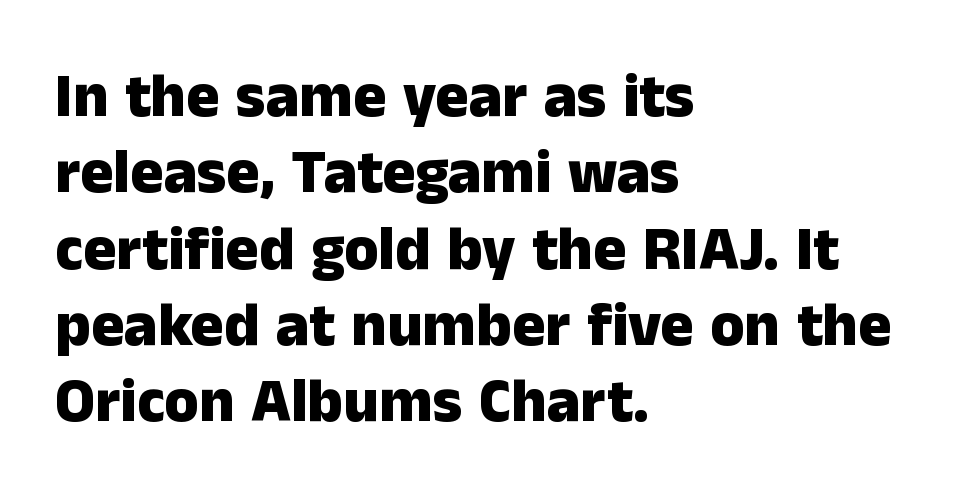
{"serif": "no", "italic": "no", "bold": "yes", "weight": "heavy", "width": "normal", "stroke_contrast": "low", "x_height": "medium", "monospaced": "no", "underline": "no", "align": "left", "line_spacing_ratio": 1.23, "letter_spacing": "normal", "letter_spacing_em": 0.0, "glyph_px": 62}
